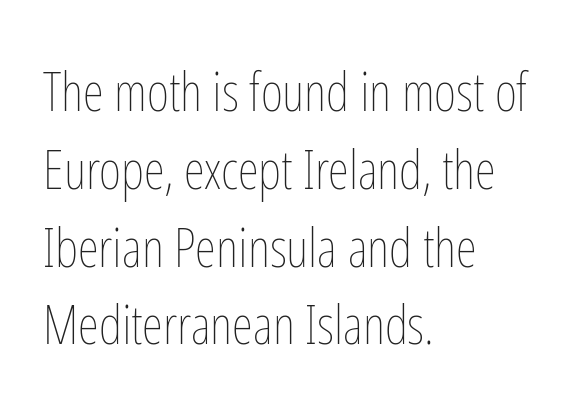
The image shows 54 px thin, condensed type, upright; set left-aligned, normal line spacing (1.44x), normal letter spacing, not underlined; low stroke contrast and a medium x-height.
